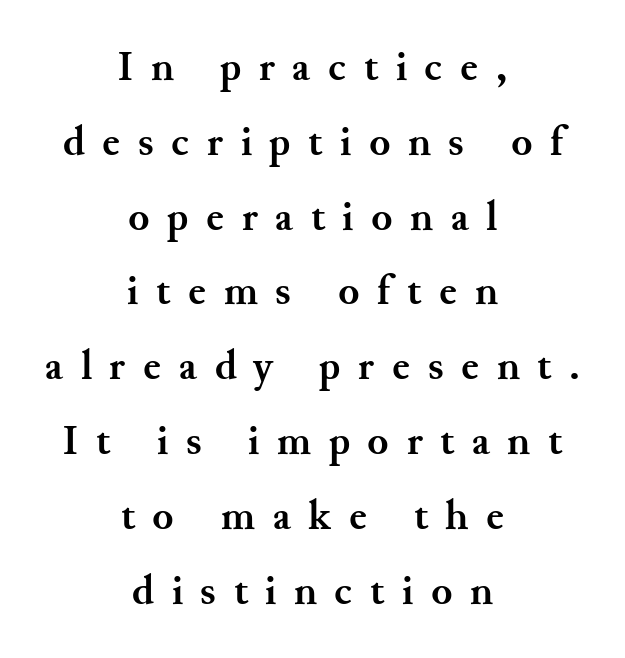
Q: Is the text bold? A: Yes.
Q: Is the text italic (slanted)? A: No, it is upright.
Q: Is the typeface a serif or a sans-serif typeface? A: Serif.
Q: Is the text underlined? A: No.
Q: How is the paragraph aligned? A: Centered.
Q: Is the spacing between letters normal or unusually wide? A: Unusually wide.
Q: Width (condensed, normal, or wide)? A: Normal.
Q: Stroke contrast? A: Medium.
Q: x-height? A: Small.
Q: Monospaced? A: No.
